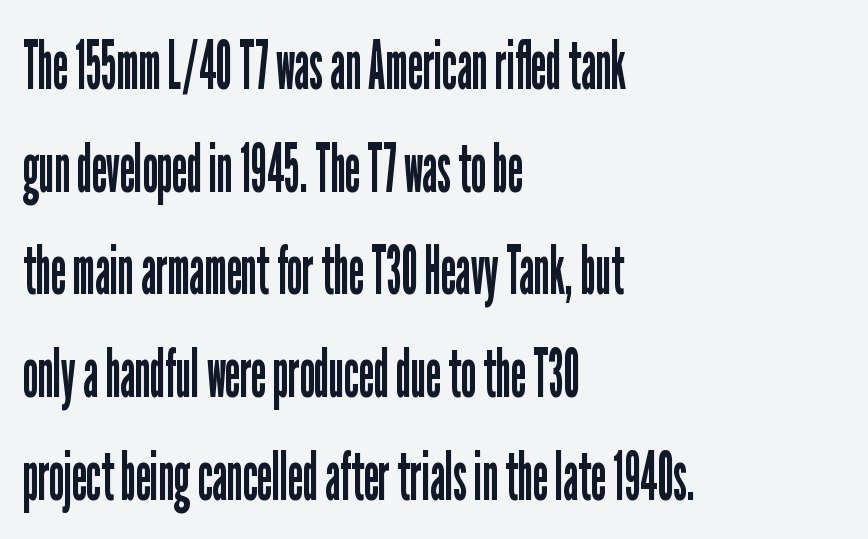
Q: Is the text bold? A: No.
Q: Is the text italic (slanted)? A: No, it is upright.
Q: Is the typeface a serif or a sans-serif typeface? A: Sans-serif.
Q: Is the text underlined? A: No.
Q: How is the paragraph aligned? A: Left-aligned.
Q: Is the spacing between letters normal or unusually wide? A: Normal.
Q: Is the spacing between lines tight, normal or loose? A: Normal.
Q: Width (condensed, normal, or wide)? A: Condensed.
Q: Stroke contrast? A: Low.
Q: x-height? A: Medium.
Q: Monospaced? A: No.
